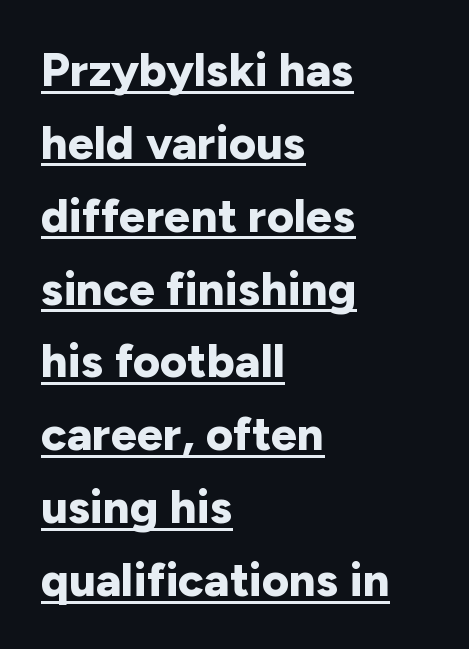
Grotesque or geometric, the face here clearly has no serifs. The letters stand upright; this is a roman face. The text block is weighted toward the left margin, trailing off unevenly rightward. Students, observe the line beneath the letters — that is underlining.
